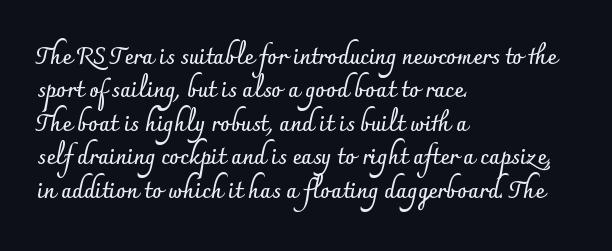
The strip under each line holds only bare page. Between one letter and the next there's only the usual sliver of space. Plenty of ink on the page — the face is bold. Leading matches the norm, producing a regular column.
